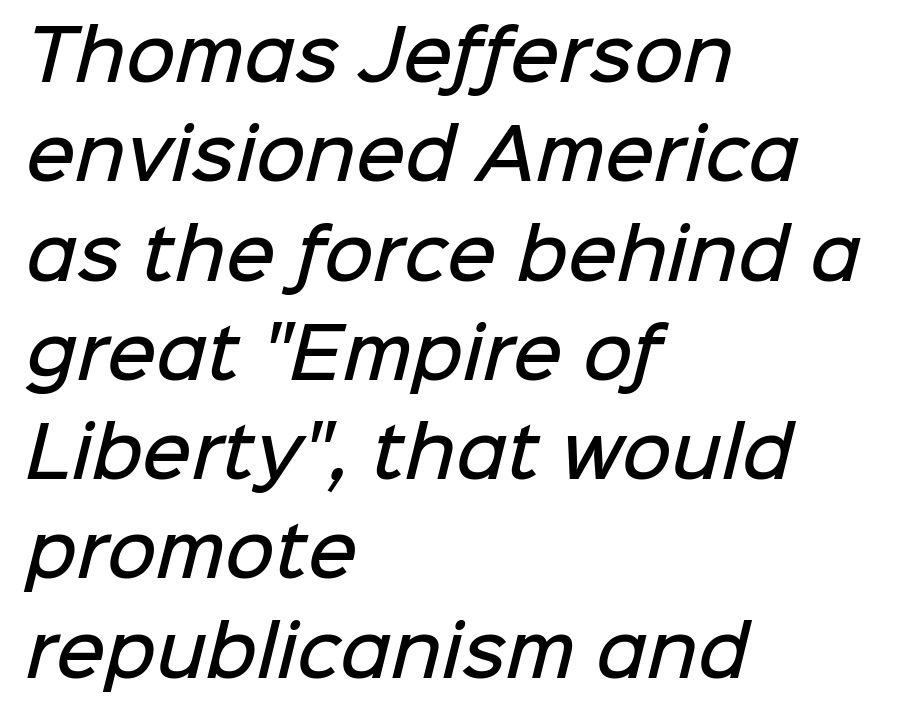
The image shows 68 px semibold sans-serif type; set left-aligned, normal line spacing (1.46x), normal letter spacing, not underlined; low stroke contrast and a medium x-height.
